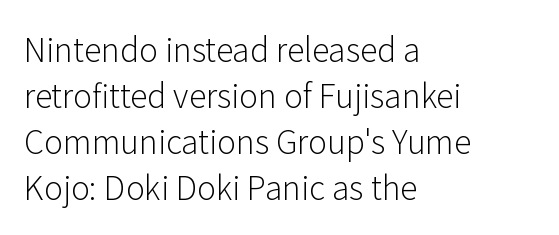
{"serif": "no", "italic": "no", "bold": "no", "weight": "light", "width": "normal", "stroke_contrast": "low", "x_height": "medium", "monospaced": "no", "underline": "no", "align": "left", "line_spacing": "normal", "line_spacing_ratio": 1.44, "letter_spacing": "normal", "letter_spacing_em": 0.0, "glyph_px": 32}
